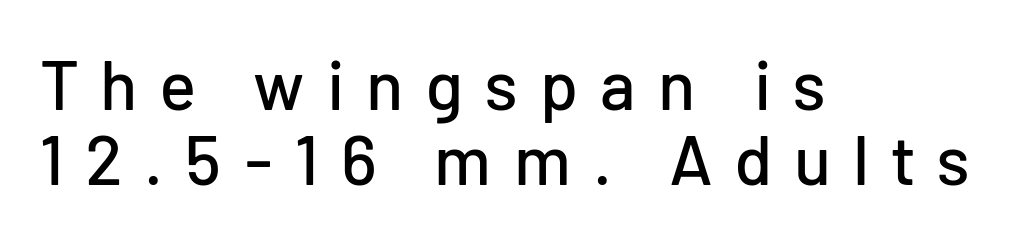
Is this a sans? Yes — the strokes have no serifs. These lines are rendered in a variable-pitch font. Short and long lines alike share a common starting point at left. What's the leading like? Squeezed, with rows nearly overlapping. Observe the wide spacing: letters keep a clear distance from each other.
